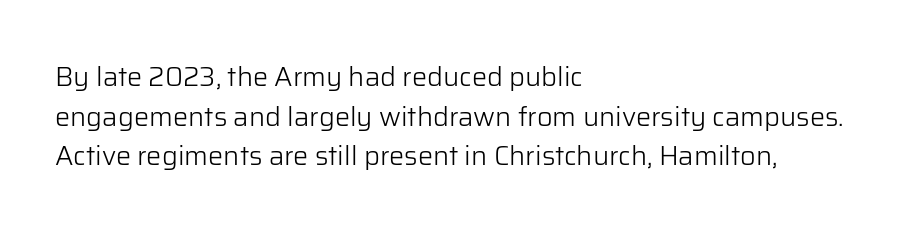
{"italic": "no", "bold": "no", "underline": "no", "align": "left", "line_spacing": "normal", "line_spacing_ratio": 1.47, "letter_spacing": "normal", "letter_spacing_em": 0.0, "glyph_px": 27}
